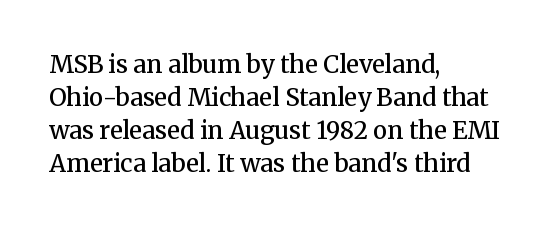
Leading: standard. The passage shown is semibold, sitting just below true bold. Descenders are the only things crossing below the line. Inter-character spacing is left at the font's built-in metrics. Notice how the stems are strictly vertical — no italics here.
